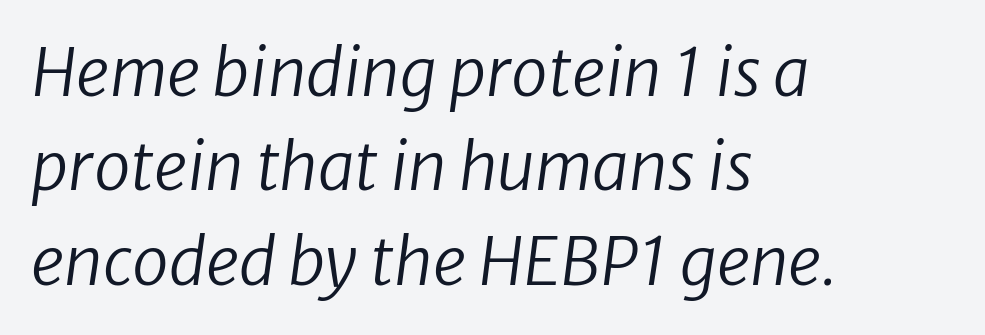
{"italic": "yes", "lean": "right", "slant_degrees": 8, "bold": "no", "weight": "regular", "width": "normal", "stroke_contrast": "low", "x_height": "medium", "monospaced": "no", "underline": "no", "align": "left", "line_spacing": "normal", "line_spacing_ratio": 1.43, "letter_spacing": "normal", "letter_spacing_em": 0.0, "glyph_px": 66}
